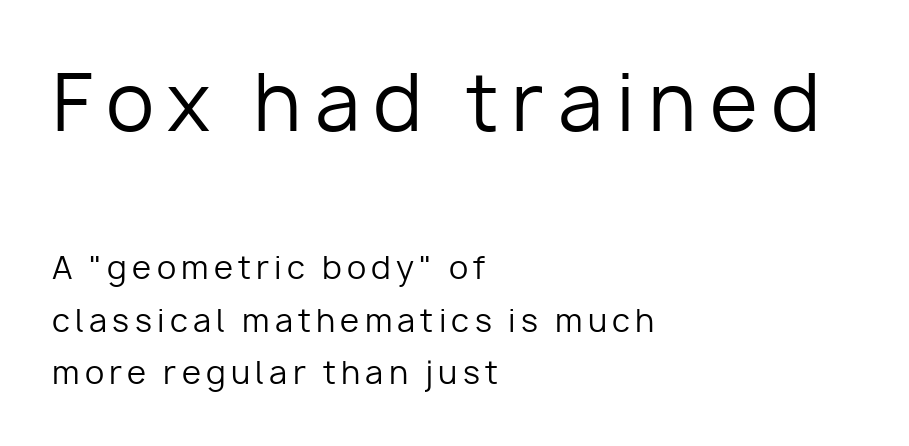
{"serif": "no", "italic": "no", "bold": "no", "weight": "regular", "width": "normal", "stroke_contrast": "low", "x_height": "medium", "monospaced": "no", "underline": "no", "align": "left", "line_spacing": "normal", "line_spacing_ratio": 1.7, "larger_block": "first", "size_ratio": 2.52, "glyph_px": 78}
